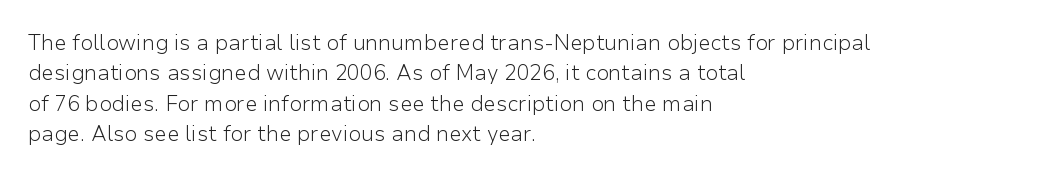
Letter spacing: default. Ink coverage per letter is moderate at most. The rag falls on the right side of this text block. Descenders are the only things crossing below the line. This block has exactly the height ordinary leading produces. This is the regular roman posture of the typeface.
